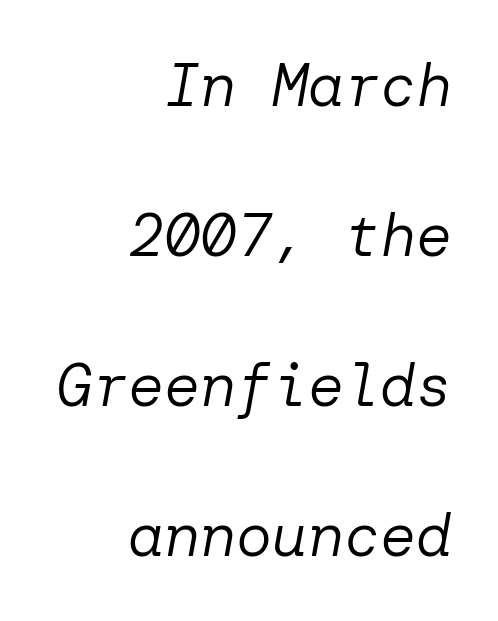
The image shows 60 px regular-weight type, italic (leaning right); set right-aligned, loose line spacing (2.5x), normal letter spacing, not underlined; low stroke contrast and a medium x-height.
